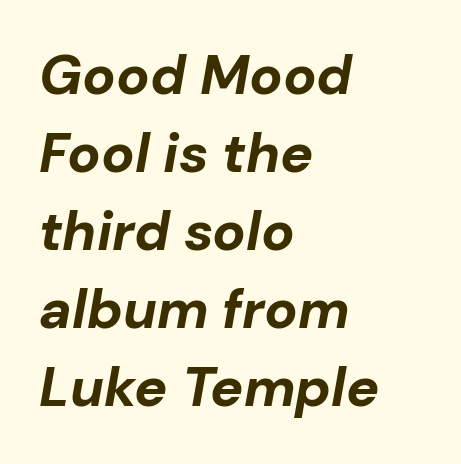
{"italic": "yes", "lean": "right", "slant_degrees": 10, "bold": "yes", "weight": "bold", "width": "normal", "stroke_contrast": "low", "x_height": "medium", "monospaced": "no", "underline": "no", "align": "left", "line_spacing": "normal", "line_spacing_ratio": 1.42, "letter_spacing": "normal", "letter_spacing_em": 0.0, "glyph_px": 55}
